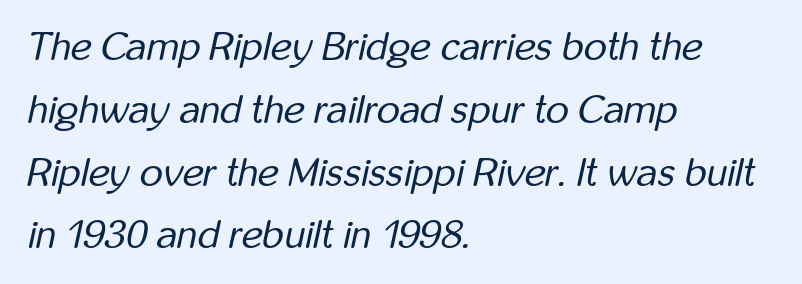
The image shows 40 px regular-weight, condensed type, italic (leaning right); set left-aligned, normal line spacing (1.57x), normal letter spacing, not underlined; low stroke contrast and a medium x-height.
